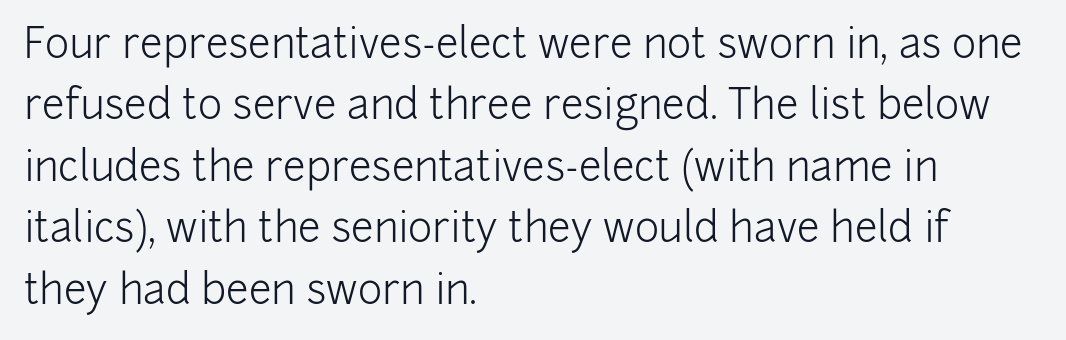
These lines are set flush left with a ragged right edge. Think of a printed novel: that variable character pitch is what you see here. Type without underlining. Interline gaps are of average width in this sample.
